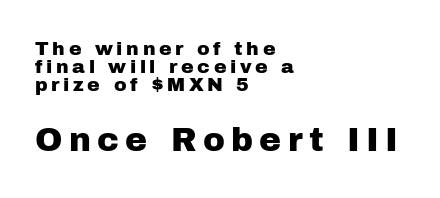
The image shows 33 px sans-serif type, upright; set left-aligned, tight line spacing (0.96x), not underlined; the second (bottom) block is 1.74x larger; low stroke contrast and a medium x-height.
